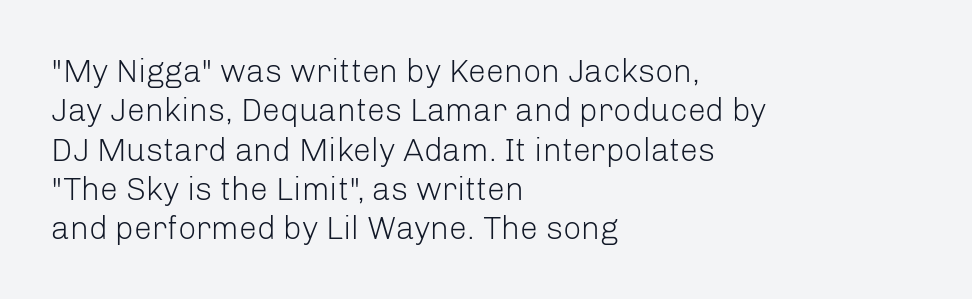
The image shows 32 px light sans-serif type, upright; set left-aligned, line spacing 1.23x, normal letter spacing, not underlined; low stroke contrast and a medium x-height.
